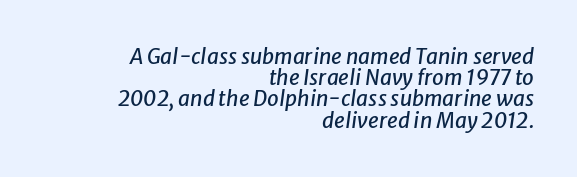
The image shows 21 px text type, italic (leaning right); set right-aligned, tight line spacing (1.01x), normal letter spacing, not underlined.
